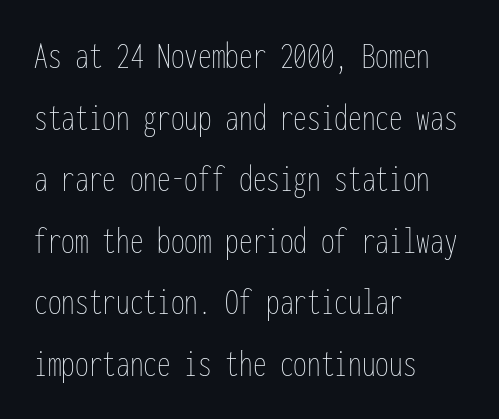
It's the straight-up-and-down kind of type. Do the characters align in a grid? Yes, the font is monospaced. Counters stay open thanks to moderate or lighter strokes. A typesetter would call this zero additional tracking. Regular leading.
